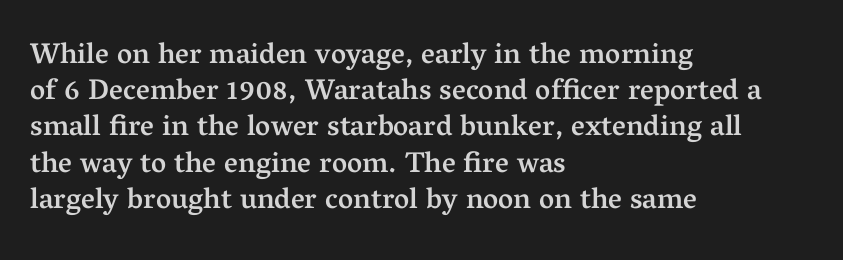
The image shows 29 px semibold serif type, upright; set left-aligned, normal line spacing (1.25x), normal letter spacing, not underlined; medium stroke contrast and a medium x-height.
